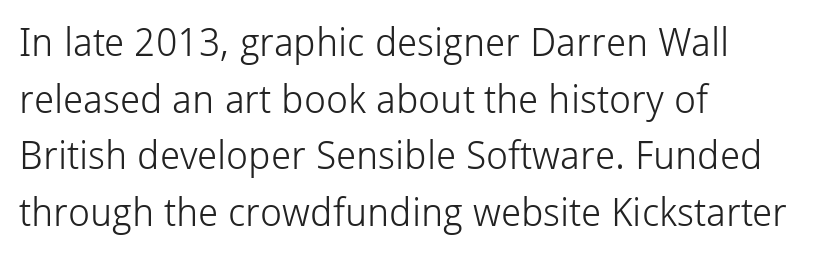
{"serif": "no", "italic": "no", "bold": "no", "weight": "light", "width": "normal", "stroke_contrast": "low", "x_height": "medium", "monospaced": "no", "underline": "no", "align": "left", "line_spacing": "normal", "line_spacing_ratio": 1.45, "letter_spacing": "normal", "letter_spacing_em": 0.0, "glyph_px": 39}
